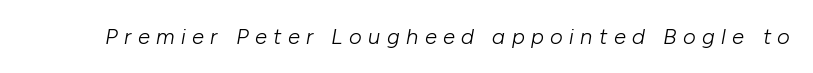
The image shows 22 px text type, italic (leaning right); set unusually wide letter spacing (+0.29 em), not underlined.
